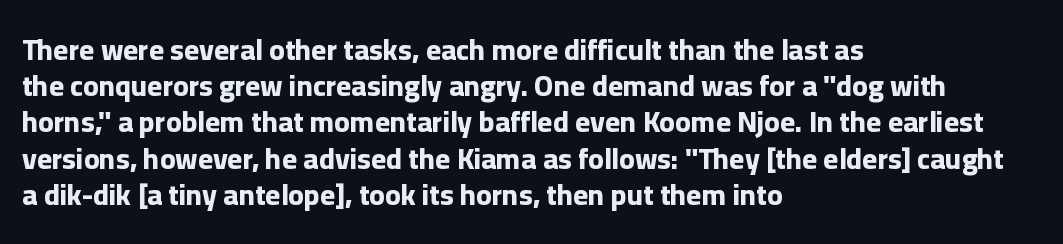
{"serif": "no", "italic": "no", "bold": "yes", "weight": "bold", "width": "normal", "stroke_contrast": "low", "x_height": "medium", "monospaced": "no", "underline": "no", "align": "left", "line_spacing": "normal", "line_spacing_ratio": 1.25, "letter_spacing": "normal", "letter_spacing_em": 0.0, "glyph_px": 29}
